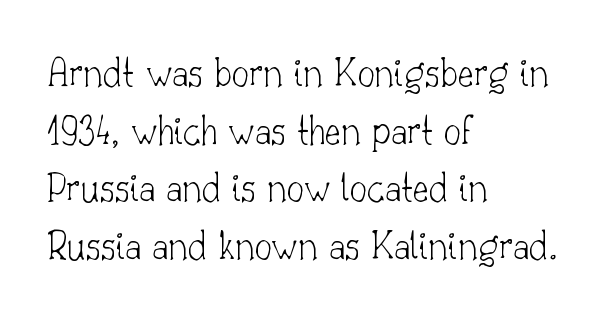
{"serif": "yes", "italic": "no", "bold": "no", "weight": "thin", "width": "normal", "stroke_contrast": "low", "x_height": "small", "monospaced": "no", "underline": "no", "align": "left", "line_spacing": "normal", "line_spacing_ratio": 1.34, "letter_spacing": "normal", "letter_spacing_em": 0.0, "glyph_px": 43}
